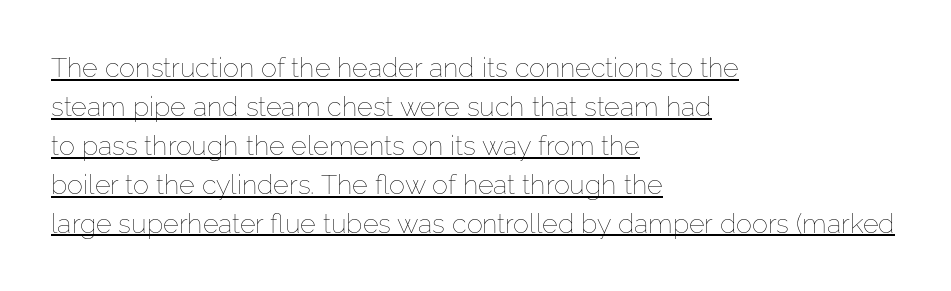
Q: Is the text bold? A: No.
Q: Is the text italic (slanted)? A: No, it is upright.
Q: Is the text underlined? A: Yes.
Q: How is the paragraph aligned? A: Left-aligned.
Q: Is the spacing between letters normal or unusually wide? A: Normal.
Q: Is the spacing between lines tight, normal or loose? A: Normal.
